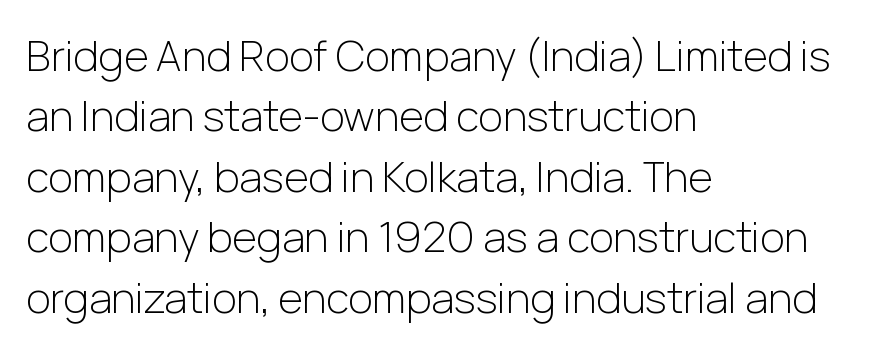
The image shows 42 px light sans-serif type, upright; set left-aligned, normal line spacing (1.44x), normal letter spacing, not underlined; low stroke contrast and a medium x-height.
